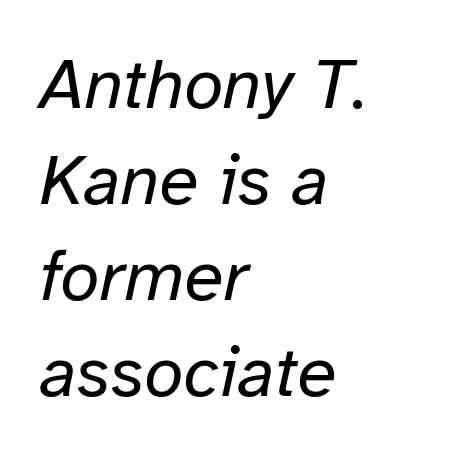
Q: Is the text bold? A: No.
Q: Is the text italic (slanted)? A: Yes, it leans right by about 12 degrees.
Q: Is the text underlined? A: No.
Q: How is the paragraph aligned? A: Left-aligned.
Q: Is the spacing between letters normal or unusually wide? A: Normal.
Q: Is the spacing between lines tight, normal or loose? A: Normal.
Q: Width (condensed, normal, or wide)? A: Normal.
Q: Stroke contrast? A: Low.
Q: x-height? A: Medium.
Q: Monospaced? A: No.
